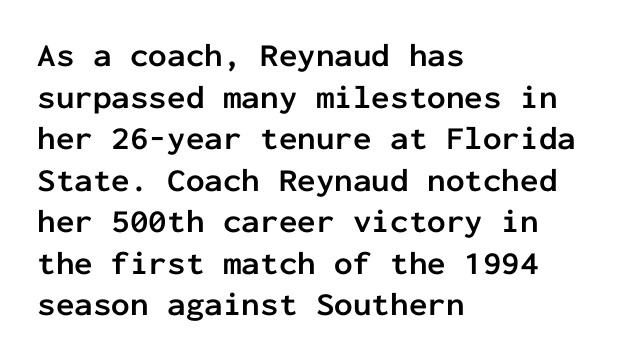
This rendering uses left alignment, leaving the right contour irregular. A typesetter would call this monospace, since all characters share one set width. The words here are not underlined. The passage shown has conventional tracking throughout.
